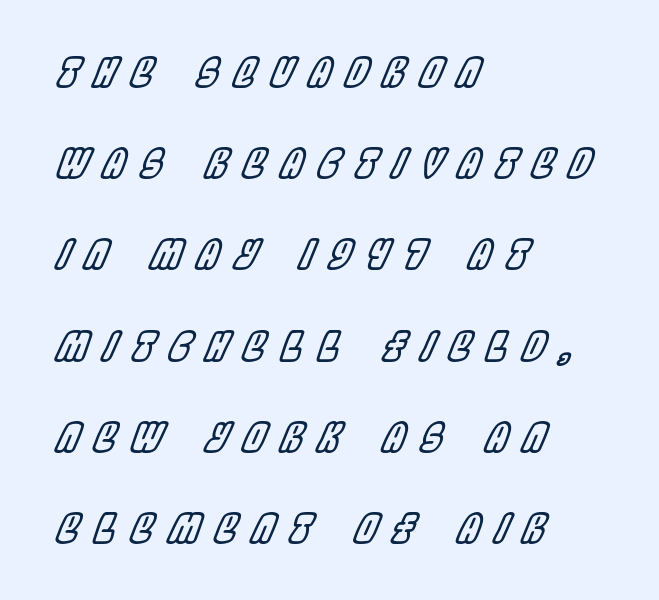
The image shows 40 px condensed type, italic (leaning right); set left-aligned, loose line spacing (2.28x), unusually wide letter spacing (+0.37 em), not underlined; a large x-height.
